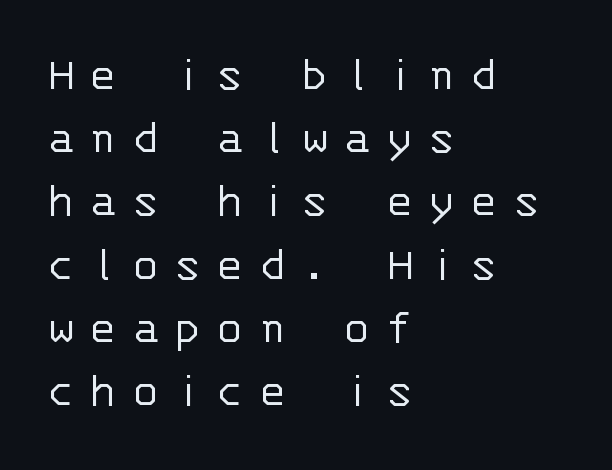
The image shows 51 px light sans-serif type, upright, monospaced; set left-aligned, line spacing 1.24x, unusually wide letter spacing (+0.29 em), not underlined; low stroke contrast and a large x-height.
